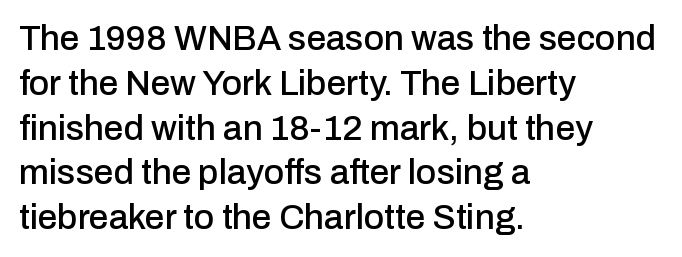
Posture: vertical. Tracking here is standard; glyphs follow each other at the usual distance. Are there feet on the stems? There aren't — it's a sans. Note the varied advance widths — an 'i' is clearly narrower than an 'm'.
